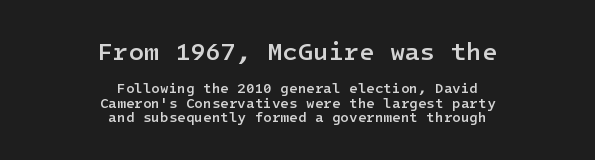
Q: Is the text bold? A: Semi-bold.
Q: Is the text italic (slanted)? A: No, it is upright.
Q: Is the text underlined? A: No.
Q: How is the paragraph aligned? A: Centered.
Q: Is the spacing between letters normal or unusually wide? A: Normal.
Q: Is the spacing between lines tight, normal or loose? A: Tight.
Q: Which block of text is set in a larger size, the first (top) or the second (bottom)? A: The first (top) one.
